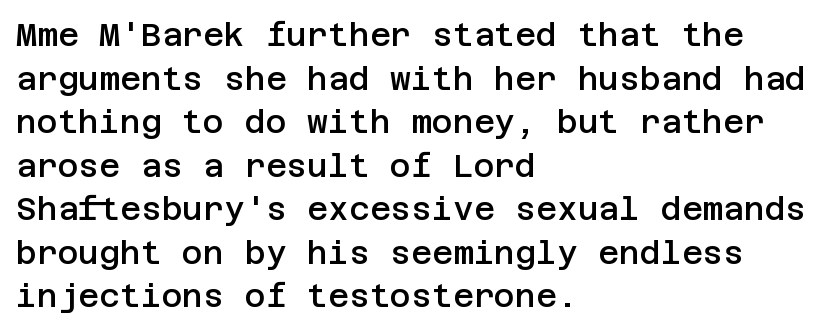
The image shows 32 px semibold sans-serif type, upright; set left-aligned, normal line spacing (1.36x), normal letter spacing, not underlined; low stroke contrast and a large x-height.
